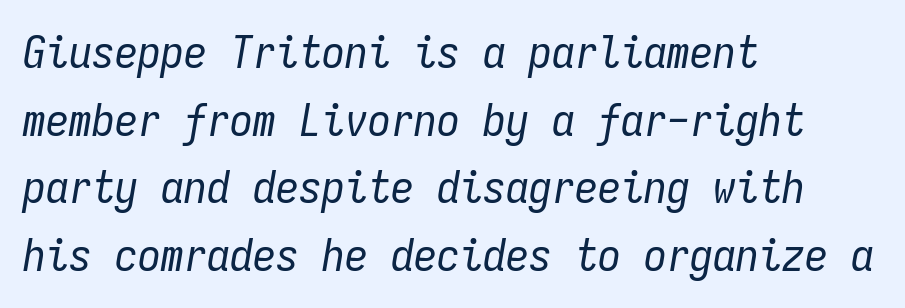
{"italic": "yes", "lean": "right", "slant_degrees": 9, "bold": "no", "weight": "regular", "width": "condensed", "stroke_contrast": "low", "x_height": "medium", "monospaced": "yes", "underline": "no", "align": "left", "line_spacing": "normal", "line_spacing_ratio": 1.47, "letter_spacing": "normal", "letter_spacing_em": 0.0, "glyph_px": 46}
